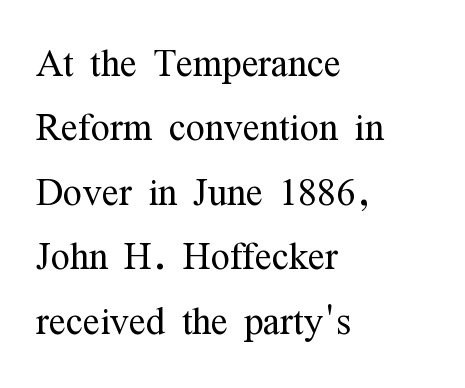
This sample has the flowing, uneven cadence of proportional lettering. Weight: not bold — regular or lighter. Baseline-to-baseline distance is the conventional proportion of letter height. Does the lettering tilt? It doesn't — this is upright.
